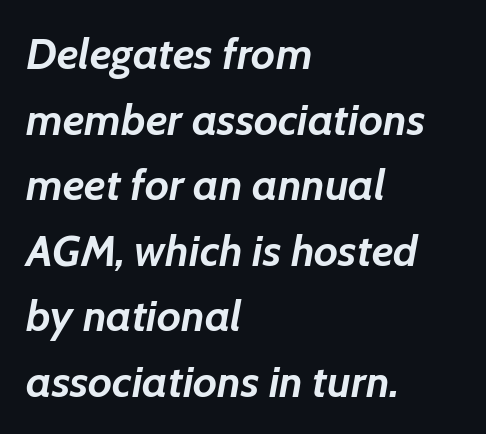
{"italic": "yes", "lean": "right", "slant_degrees": 7, "bold": "yes", "weight": "semibold", "width": "normal", "stroke_contrast": "low", "x_height": "medium", "monospaced": "no", "underline": "no", "align": "left", "line_spacing": "normal", "line_spacing_ratio": 1.49, "letter_spacing": "normal", "letter_spacing_em": 0.0, "glyph_px": 44}
